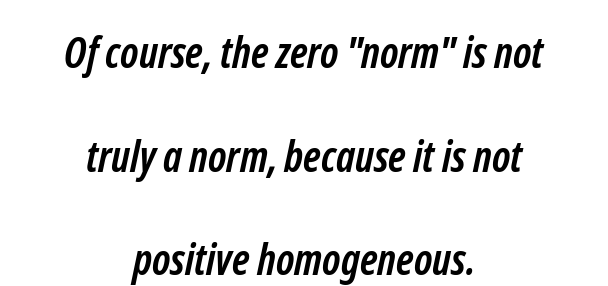
Standard letterfit; no display-style spreading of the glyphs. Is this a fixed-width face? No — the glyphs have proportional, varying widths. Font category for this specimen: sans-serif. A centered setting, common on invitations and titles, is used for this passage. A dark, heavy texture on the line: the type is bold. The lines are spread far apart with generous leading.
